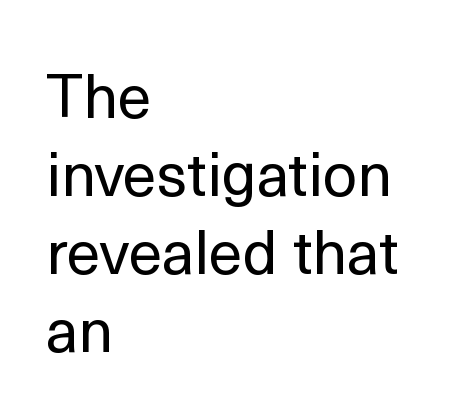
{"serif": "no", "italic": "no", "bold": "no", "weight": "regular", "width": "normal", "x_height": "medium", "monospaced": "no", "underline": "no", "align": "left", "line_spacing": "normal", "line_spacing_ratio": 1.28, "letter_spacing": "normal", "letter_spacing_em": 0.0, "glyph_px": 61}
